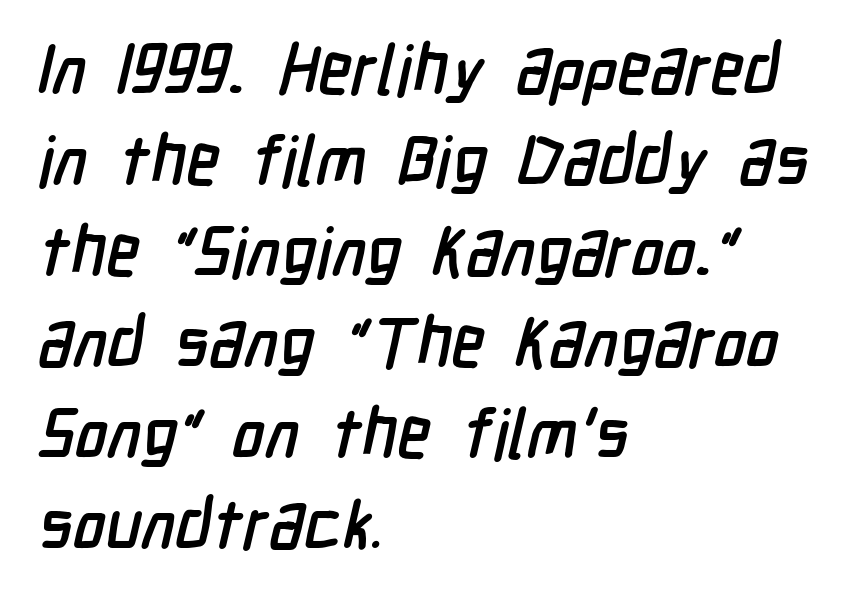
{"serif": "no", "width": "condensed", "stroke_contrast": "low", "x_height": "medium", "monospaced": "no", "underline": "no", "align": "left", "line_spacing": "normal", "line_spacing_ratio": 1.32, "letter_spacing": "normal", "letter_spacing_em": 0.0, "glyph_px": 69}
